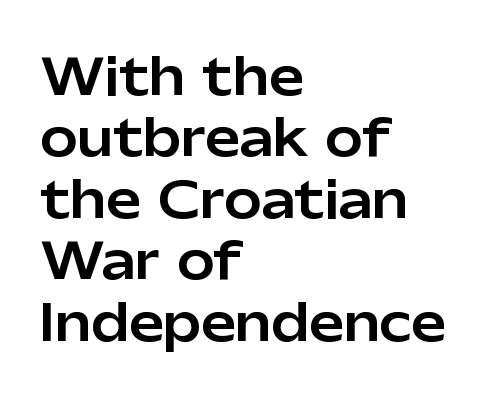
Q: Is the text italic (slanted)? A: No, it is upright.
Q: Is the typeface a serif or a sans-serif typeface? A: Sans-serif.
Q: Is the text underlined? A: No.
Q: How is the paragraph aligned? A: Left-aligned.
Q: Is the spacing between letters normal or unusually wide? A: Normal.
Q: Width (condensed, normal, or wide)? A: Normal.
Q: Stroke contrast? A: Low.
Q: x-height? A: Medium.
Q: Monospaced? A: No.
